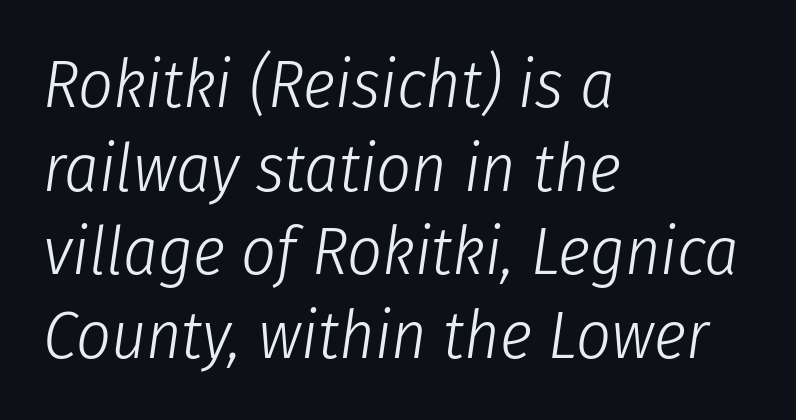
Q: Is the text bold? A: No.
Q: Is the text italic (slanted)? A: Yes, it leans right by about 8 degrees.
Q: Is the text underlined? A: No.
Q: How is the paragraph aligned? A: Left-aligned.
Q: Is the spacing between letters normal or unusually wide? A: Normal.
Q: Width (condensed, normal, or wide)? A: Condensed.
Q: Stroke contrast? A: Low.
Q: x-height? A: Medium.
Q: Monospaced? A: No.
